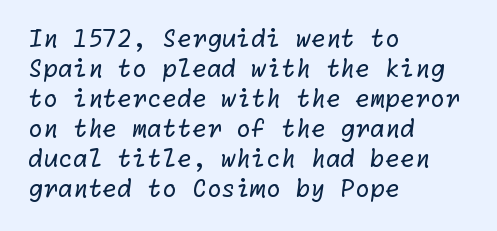
Notice how descenders clear the ascenders below comfortably — that's standard leading. The font is comparable to plain body text, perhaps lighter. Compared with a centered layout, this one pins lines to the left instead. Words float on clear page, feet unadorned. The letterforms sit shoulder to shoulder at normal distance.
